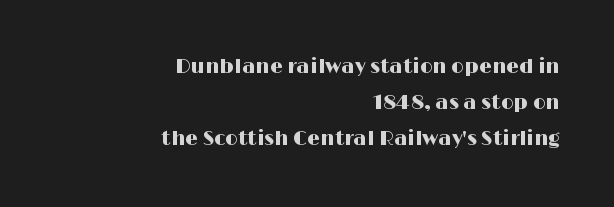
The image shows 20 px text type, upright; set right-aligned, line spacing 1.81x, normal letter spacing, not underlined.
